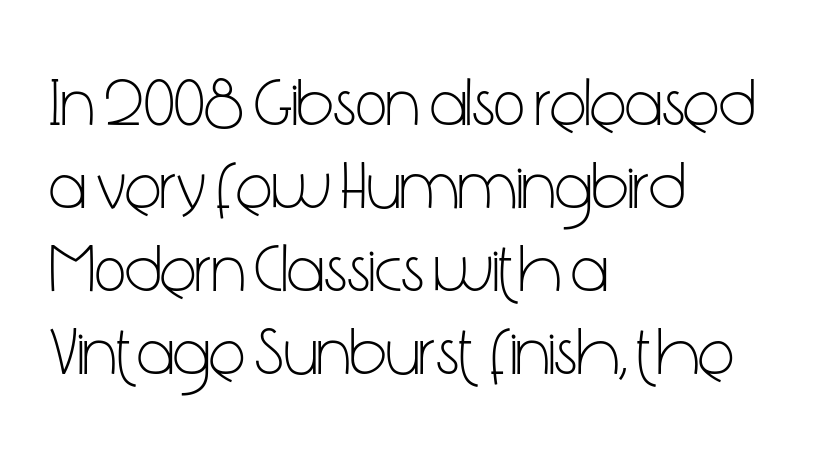
The zone under the glyphs is completely vacant. Is the block centered? No — it sits flush against the left margin. The text was rendered using a sans face with plain stroke endings. These glyphs show unthickened strokes, regular width or finer. What stands out about the letter spacing? Nothing — it is the standard amount.
